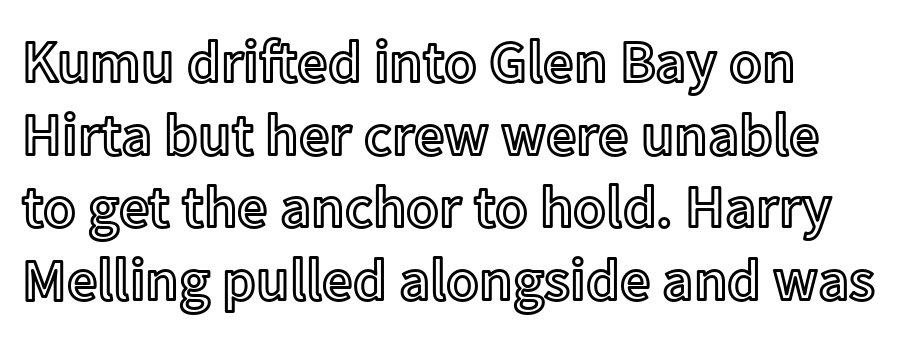
{"italic": "no", "width": "normal", "x_height": "medium", "monospaced": "no", "underline": "no", "line_spacing_ratio": 1.21, "letter_spacing": "normal", "letter_spacing_em": 0.0, "glyph_px": 60}
